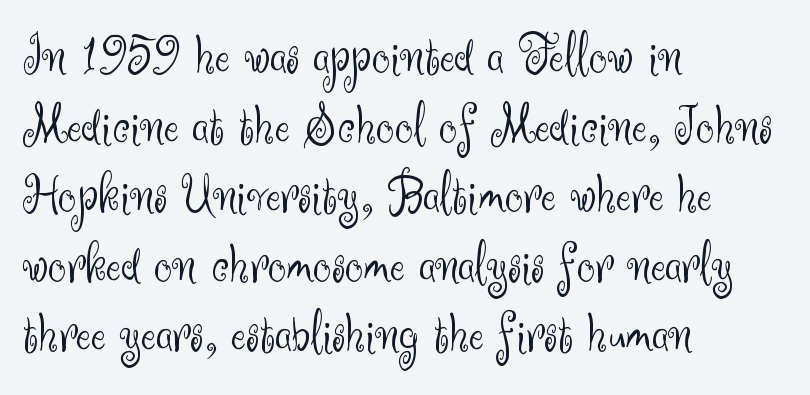
The image shows 57 px light sans-serif type, upright; set left-aligned, line spacing 1.22x, normal letter spacing, not underlined; medium stroke contrast and a small x-height.
